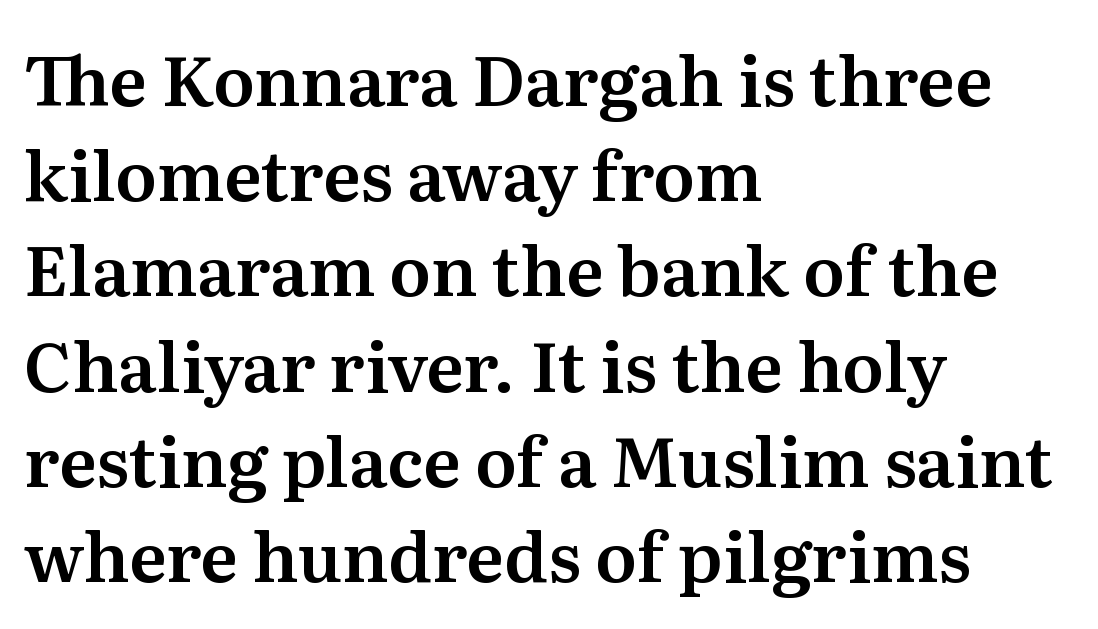
The zone under the glyphs is completely vacant. Casual observation: everything's shoved over to the left. In terms of letterform style, serifs are clearly present. Each letter keeps its own natural width here, so spacing adapts to shape.
